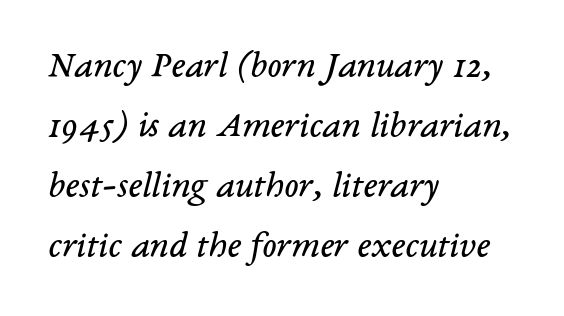
{"serif": "yes", "italic": "yes", "lean": "right", "slant_degrees": 14, "bold": "no", "weight": "regular", "width": "normal", "stroke_contrast": "low", "x_height": "medium", "monospaced": "no", "underline": "no", "align": "left", "line_spacing": "normal", "line_spacing_ratio": 1.58, "letter_spacing": "normal", "letter_spacing_em": 0.0, "glyph_px": 38}
